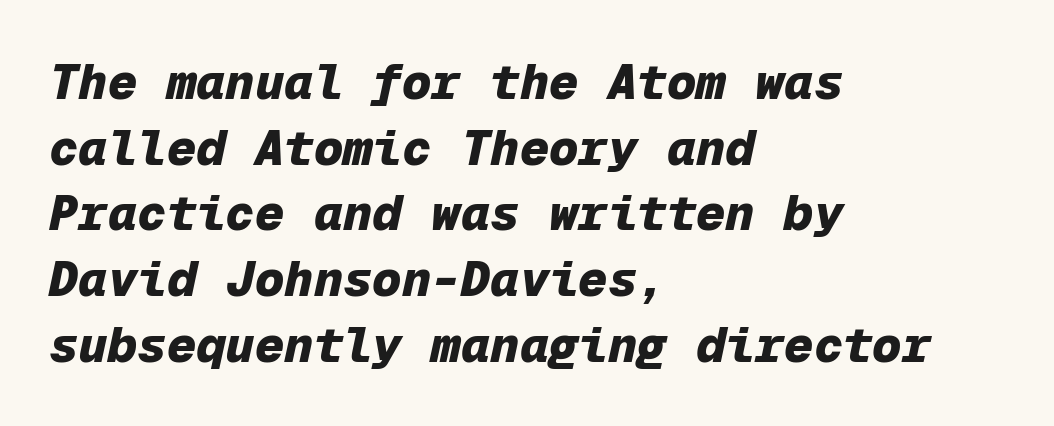
The strokes are fattened all the way to bold. Quick note: interline space is typical. Would a proofreader flag this as italicized? Yes. Compared with typical body copy, the letter spacing here is the same. Letters rest on an invisible, unmarked baseline. Line beginnings align vertically; line endings do not.
